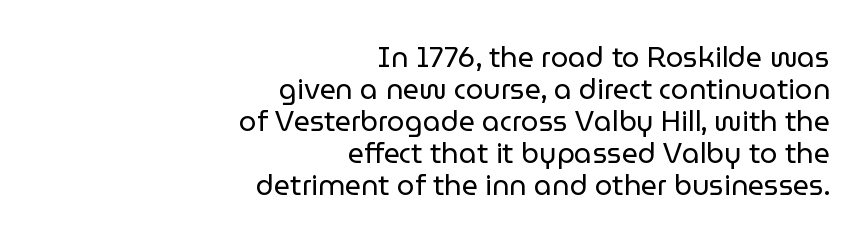
Q: Is the text bold? A: No.
Q: Is the text italic (slanted)? A: No, it is upright.
Q: Is the typeface a serif or a sans-serif typeface? A: Sans-serif.
Q: Is the text underlined? A: No.
Q: How is the paragraph aligned? A: Right-aligned.
Q: Is the spacing between letters normal or unusually wide? A: Normal.
Q: Is the spacing between lines tight, normal or loose? A: Tight.
Q: Width (condensed, normal, or wide)? A: Normal.
Q: Stroke contrast? A: Low.
Q: x-height? A: Medium.
Q: Monospaced? A: No.
